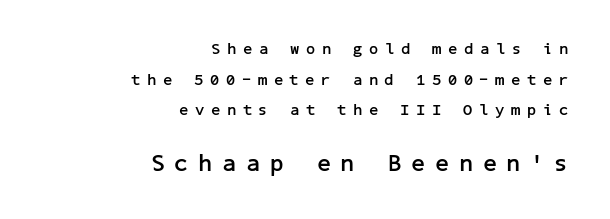
The image shows 24 px bold type, upright; set right-aligned, loose line spacing (1.91x), unusually wide letter spacing (+0.42 em), not underlined; the second (bottom) block is 1.5x larger.
